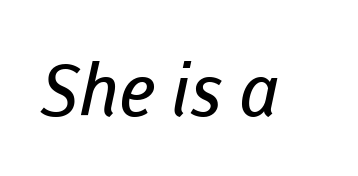
Q: Is the text bold? A: No.
Q: Is the typeface a serif or a sans-serif typeface? A: Sans-serif.
Q: Is the text underlined? A: No.
Q: Is the spacing between letters normal or unusually wide? A: Normal.
Q: Width (condensed, normal, or wide)? A: Normal.
Q: Stroke contrast? A: Low.
Q: x-height? A: Medium.
Q: Monospaced? A: No.
